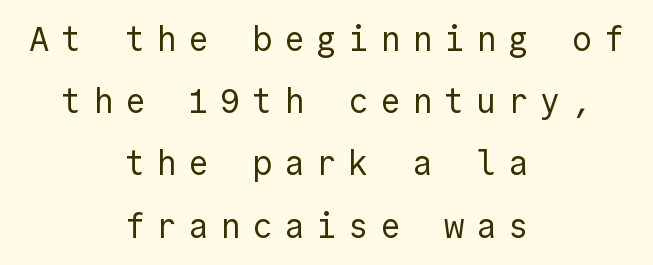
The image shows 34 px regular-weight sans-serif type, upright; set centered, line spacing 1.83x, unusually wide letter spacing (+0.34 em), not underlined; a medium x-height.
